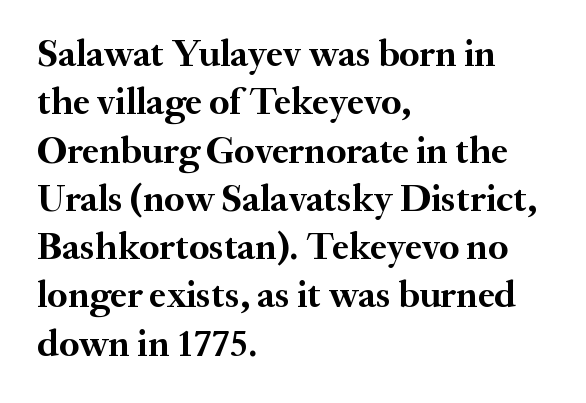
The image shows 38 px semibold serif type, upright; set left-aligned, normal line spacing (1.27x), normal letter spacing, not underlined; medium stroke contrast and a small x-height.
